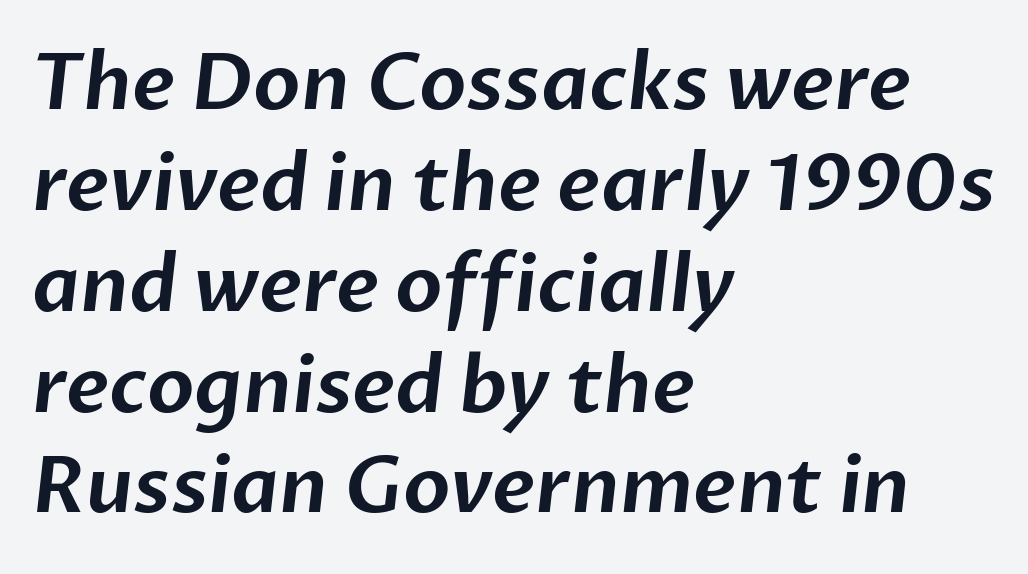
The image shows 77 px sans-serif type; set left-aligned, normal line spacing (1.31x), normal letter spacing, not underlined; low stroke contrast and a medium x-height.
